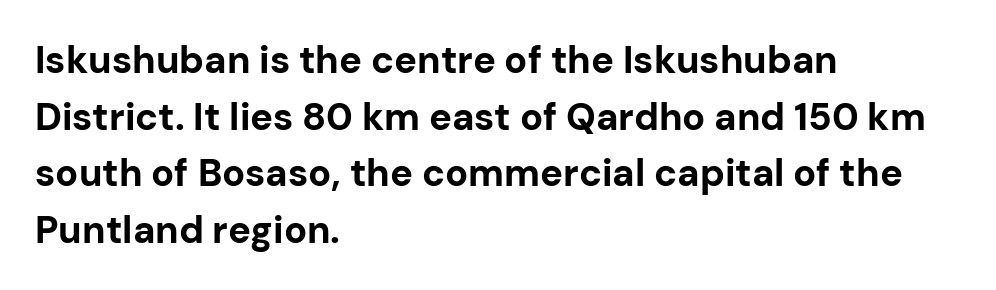
{"serif": "no", "italic": "no", "bold": "yes", "weight": "bold", "width": "normal", "stroke_contrast": "low", "x_height": "medium", "monospaced": "no", "underline": "no", "align": "left", "line_spacing": "normal", "line_spacing_ratio": 1.49, "letter_spacing": "normal", "letter_spacing_em": 0.0, "glyph_px": 38}
